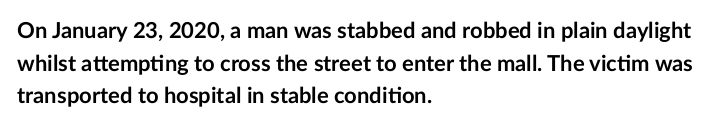
Q: Is the text bold? A: Yes.
Q: Is the text italic (slanted)? A: No, it is upright.
Q: Is the text underlined? A: No.
Q: How is the paragraph aligned? A: Left-aligned.
Q: Is the spacing between letters normal or unusually wide? A: Normal.
Q: Is the spacing between lines tight, normal or loose? A: Normal.
